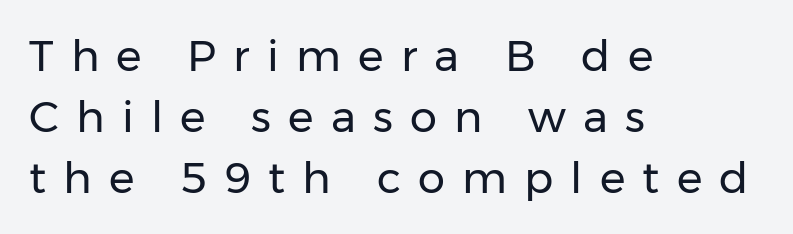
A roman cut, with each character standing at attention. Which margin do the lines hug? The left one — the right edge is uneven. In terms of leading, this rendering sits right in the middle. You could not count columns in this text — the font is proportionally spaced.
